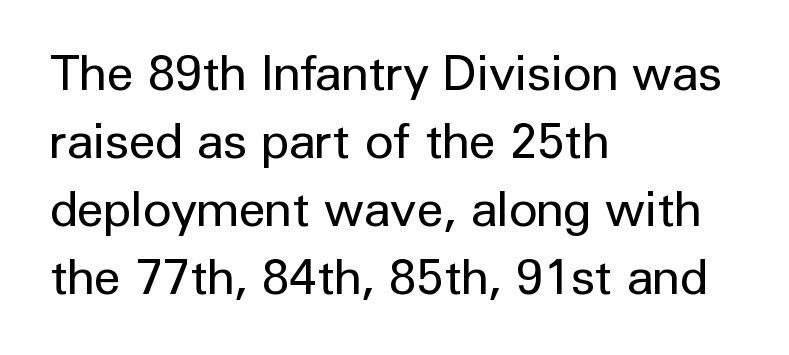
Line starts are locked; line ends wander. Words float on clear page, feet unadorned. Stroke thickness stays within the range of a standard reading face or lighter. Do the characters align in a grid? No, the font is proportional. The rendering uses a moderate line-height, typical for paragraphs.
